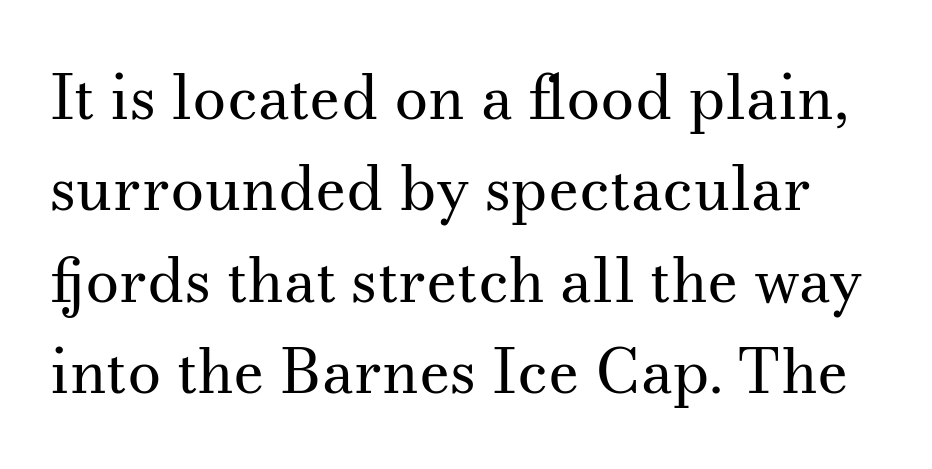
Compared with a typical body face, this is equally light or lighter still. Words float on clear page, feet unadorned. The passage shown is typed in a proportional face where columns would drift. Spacing between characters is what you'd get straight out of the box. Regular leading.
